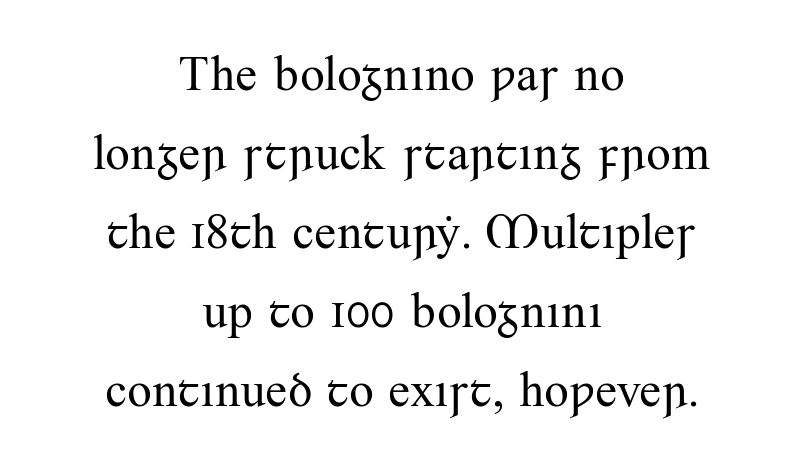
Q: Is the text bold? A: No.
Q: Is the text italic (slanted)? A: No, it is upright.
Q: Is the typeface a serif or a sans-serif typeface? A: Serif.
Q: Is the text underlined? A: No.
Q: How is the paragraph aligned? A: Centered.
Q: Is the spacing between letters normal or unusually wide? A: Normal.
Q: Is the spacing between lines tight, normal or loose? A: Normal.
Q: Width (condensed, normal, or wide)? A: Normal.
Q: Stroke contrast? A: Medium.
Q: x-height? A: Small.
Q: Monospaced? A: No.
